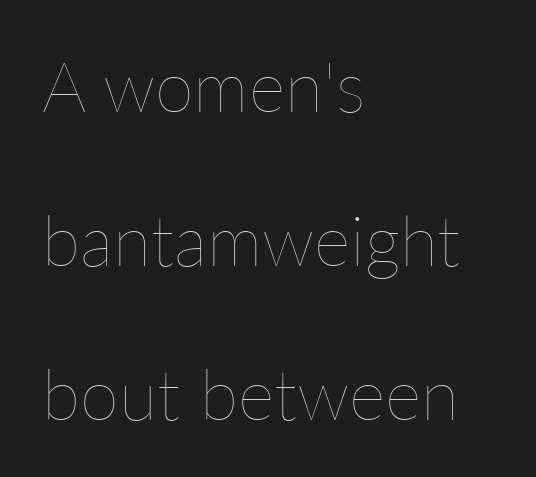
Nothing heavy about these letters — not bold at all. Does extra space separate the letters? No, they use regular spacing. The space between consecutive lines is lavish. Unmarked baselines from the first word to the last.
